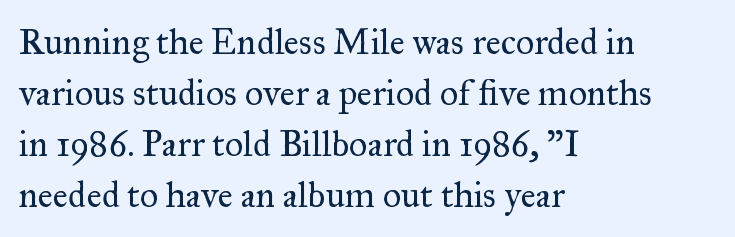
Q: Is the text bold? A: No.
Q: Is the text italic (slanted)? A: No, it is upright.
Q: Is the typeface a serif or a sans-serif typeface? A: Serif.
Q: Is the text underlined? A: No.
Q: How is the paragraph aligned? A: Left-aligned.
Q: Is the spacing between letters normal or unusually wide? A: Normal.
Q: Is the spacing between lines tight, normal or loose? A: Normal.
Q: Width (condensed, normal, or wide)? A: Normal.
Q: Stroke contrast? A: Medium.
Q: x-height? A: Small.
Q: Monospaced? A: No.
